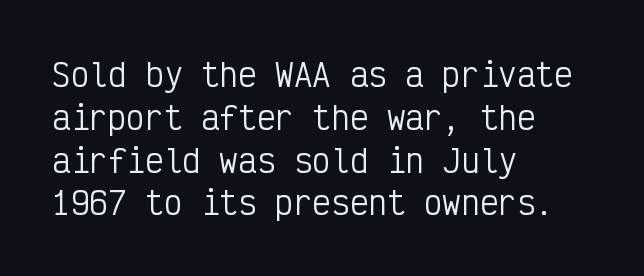
{"serif": "no", "italic": "no", "bold": "no", "weight": "regular", "width": "condensed", "stroke_contrast": "low", "x_height": "medium", "monospaced": "yes", "underline": "no", "align": "left", "line_spacing": "normal", "line_spacing_ratio": 1.38, "letter_spacing": "normal", "letter_spacing_em": 0.0, "glyph_px": 31}
